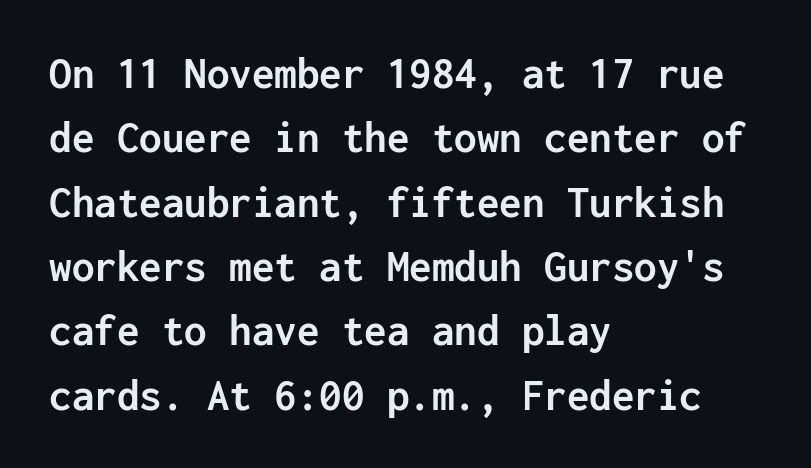
Q: Is the text bold? A: Yes.
Q: Is the text italic (slanted)? A: No, it is upright.
Q: Is the typeface a serif or a sans-serif typeface? A: Sans-serif.
Q: Is the text underlined? A: No.
Q: How is the paragraph aligned? A: Left-aligned.
Q: Is the spacing between letters normal or unusually wide? A: Normal.
Q: Is the spacing between lines tight, normal or loose? A: Normal.
Q: Width (condensed, normal, or wide)? A: Normal.
Q: Stroke contrast? A: Low.
Q: x-height? A: Medium.
Q: Monospaced? A: Yes.
